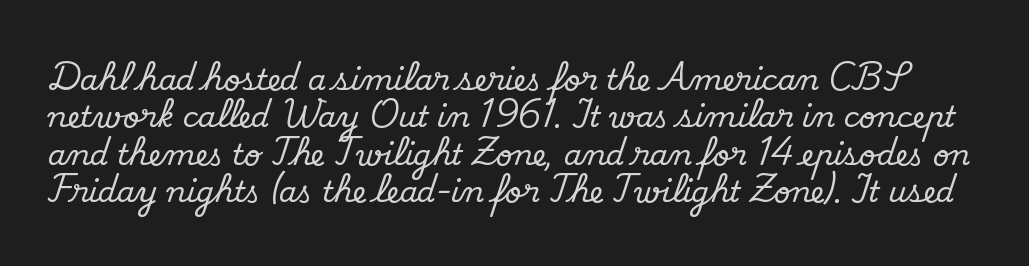
{"serif": "yes", "width": "normal", "stroke_contrast": "medium", "x_height": "small", "monospaced": "no", "underline": "no", "line_spacing": "normal", "line_spacing_ratio": 1.29, "letter_spacing": "normal", "letter_spacing_em": 0.0, "glyph_px": 29}
